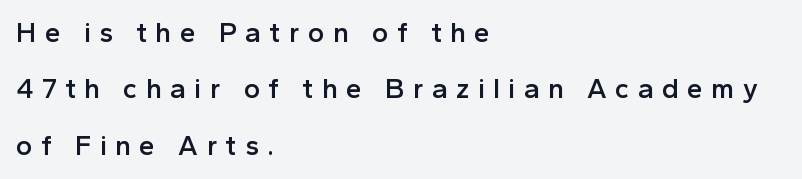
Q: Is the text bold? A: Semi-bold.
Q: Is the text italic (slanted)? A: No, it is upright.
Q: Is the typeface a serif or a sans-serif typeface? A: Sans-serif.
Q: Is the text underlined? A: No.
Q: How is the paragraph aligned? A: Left-aligned.
Q: Is the spacing between letters normal or unusually wide? A: Unusually wide.
Q: Is the spacing between lines tight, normal or loose? A: Loose.
Q: Width (condensed, normal, or wide)? A: Normal.
Q: x-height? A: Medium.
Q: Monospaced? A: No.
